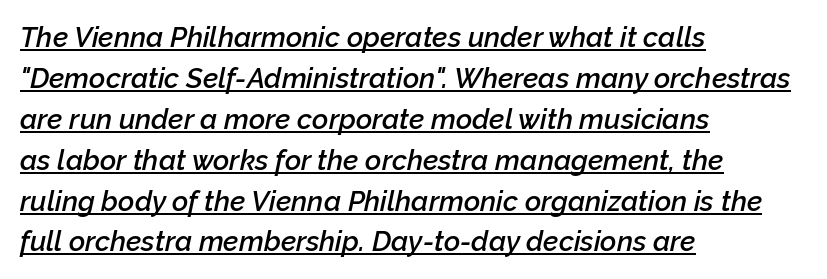
The text carries the slant typical of an italic or oblique font. The letters advance in unequal steps, a hallmark of proportional type. A bit beefed up — I'd call it semibold rather than bold. The string is rendered with underlining switched on. These lines stack with their left ends in a neat column. Students, note that the glyphs here touch the page at normal intervals.
